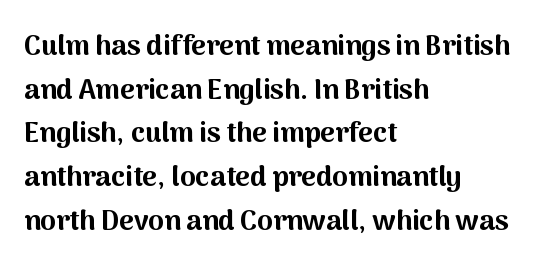
{"serif": "no", "italic": "no", "bold": "yes", "weight": "bold", "width": "normal", "stroke_contrast": "medium", "x_height": "medium", "monospaced": "no", "underline": "no", "align": "left", "line_spacing": "normal", "line_spacing_ratio": 1.56, "letter_spacing": "normal", "letter_spacing_em": 0.0, "glyph_px": 28}
